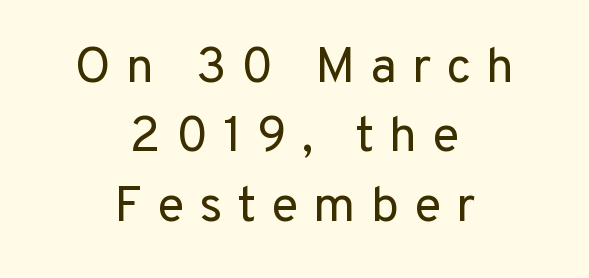
{"serif": "no", "italic": "no", "bold": "no", "weight": "regular", "width": "normal", "stroke_contrast": "low", "x_height": "medium", "monospaced": "no", "underline": "no", "align": "center", "line_spacing": "normal", "line_spacing_ratio": 1.39, "letter_spacing": "wide", "letter_spacing_em": 0.3, "glyph_px": 50}
